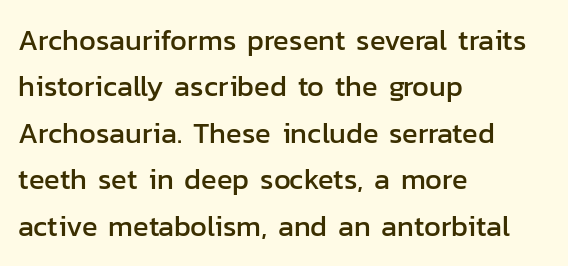
{"serif": "no", "italic": "no", "width": "normal", "stroke_contrast": "low", "x_height": "medium", "monospaced": "no", "underline": "no", "align": "left", "line_spacing": "normal", "line_spacing_ratio": 1.6, "letter_spacing": "normal", "letter_spacing_em": 0.0, "glyph_px": 29}
